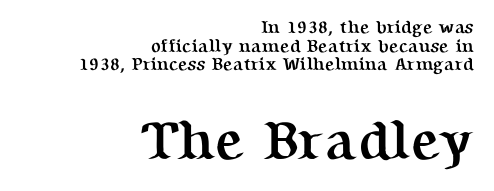
{"serif": "yes", "italic": "no", "bold": "yes", "weight": "semibold", "width": "normal", "stroke_contrast": "medium", "x_height": "medium", "monospaced": "no", "underline": "no", "align": "right", "line_spacing": "tight", "line_spacing_ratio": 1.04, "letter_spacing": "normal", "letter_spacing_em": 0.0, "larger_block": "second", "size_ratio": 3.06, "glyph_px": 55}
